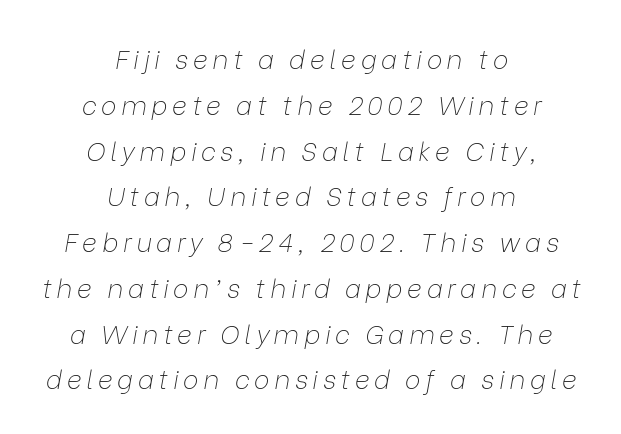
The image shows 26 px text type, italic (leaning right); set centered, line spacing 1.76x, not underlined.
